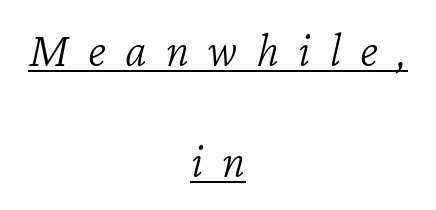
{"italic": "yes", "lean": "right", "slant_degrees": 12, "bold": "no", "weight": "light", "width": "normal", "stroke_contrast": "low", "x_height": "medium", "monospaced": "no", "underline": "yes", "align": "center", "line_spacing": "loose", "line_spacing_ratio": 2.26, "letter_spacing": "wide", "letter_spacing_em": 0.39, "glyph_px": 49}
